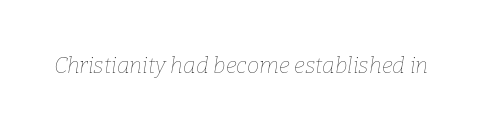
{"italic": "yes", "lean": "right", "slant_degrees": 9, "bold": "no", "underline": "no", "letter_spacing": "normal", "letter_spacing_em": 0.0, "glyph_px": 22}
